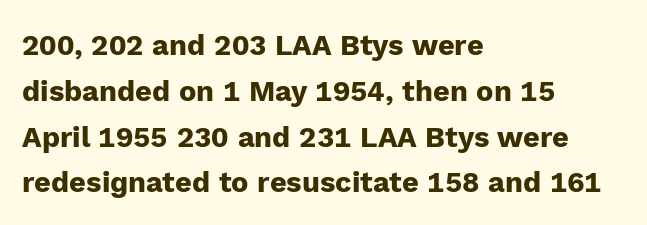
The image shows 29 px heavy sans-serif type, upright; set left-aligned, normal line spacing (1.58x), normal letter spacing, not underlined; low stroke contrast and a medium x-height.
